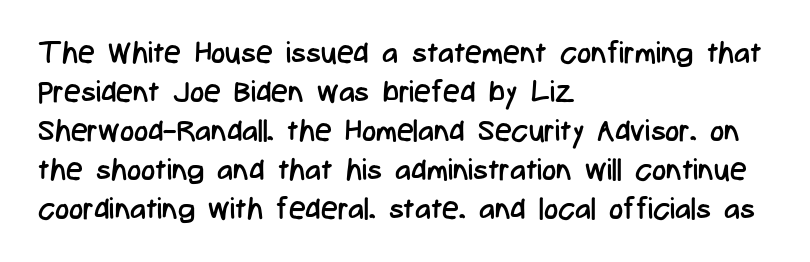
Q: Is the text bold? A: No.
Q: Is the text italic (slanted)? A: No, it is upright.
Q: Is the typeface a serif or a sans-serif typeface? A: Sans-serif.
Q: Is the text underlined? A: No.
Q: How is the paragraph aligned? A: Left-aligned.
Q: Is the spacing between letters normal or unusually wide? A: Normal.
Q: Is the spacing between lines tight, normal or loose? A: Normal.
Q: Width (condensed, normal, or wide)? A: Condensed.
Q: Stroke contrast? A: Low.
Q: x-height? A: Medium.
Q: Monospaced? A: No.
